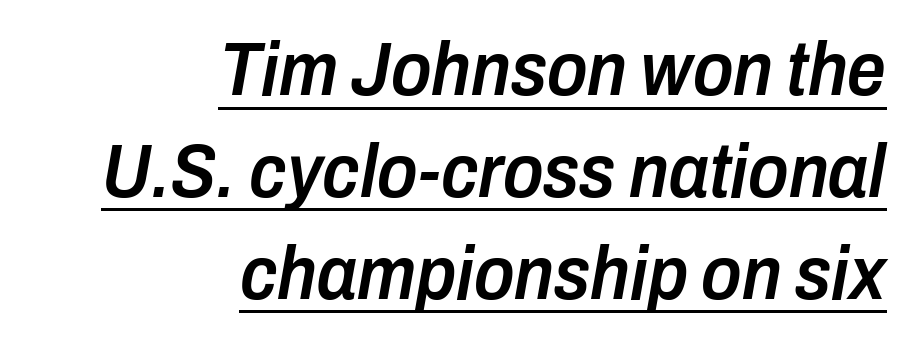
Q: Is the text bold? A: Semi-bold.
Q: Is the text italic (slanted)? A: Yes, it leans right by about 10 degrees.
Q: Is the text underlined? A: Yes.
Q: How is the paragraph aligned? A: Right-aligned.
Q: Is the spacing between letters normal or unusually wide? A: Normal.
Q: Is the spacing between lines tight, normal or loose? A: Normal.
Q: Width (condensed, normal, or wide)? A: Condensed.
Q: Stroke contrast? A: Low.
Q: x-height? A: Medium.
Q: Monospaced? A: No.
